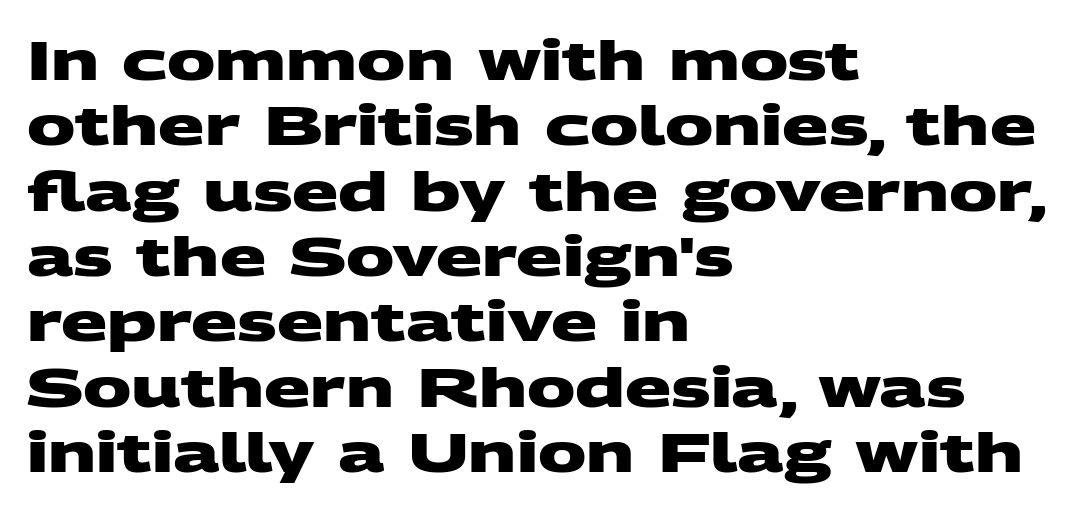
{"serif": "no", "bold": "yes", "weight": "heavy", "width": "wide", "stroke_contrast": "medium", "x_height": "large", "monospaced": "no", "underline": "no", "align": "left", "line_spacing_ratio": 1.21, "letter_spacing": "normal", "letter_spacing_em": 0.0, "glyph_px": 54}
